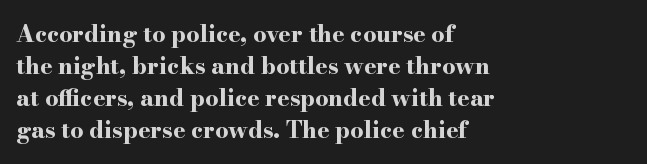
{"italic": "no", "bold": "yes", "underline": "no", "align": "left", "line_spacing": "normal", "line_spacing_ratio": 1.39, "letter_spacing": "normal", "letter_spacing_em": 0.0, "glyph_px": 23}
